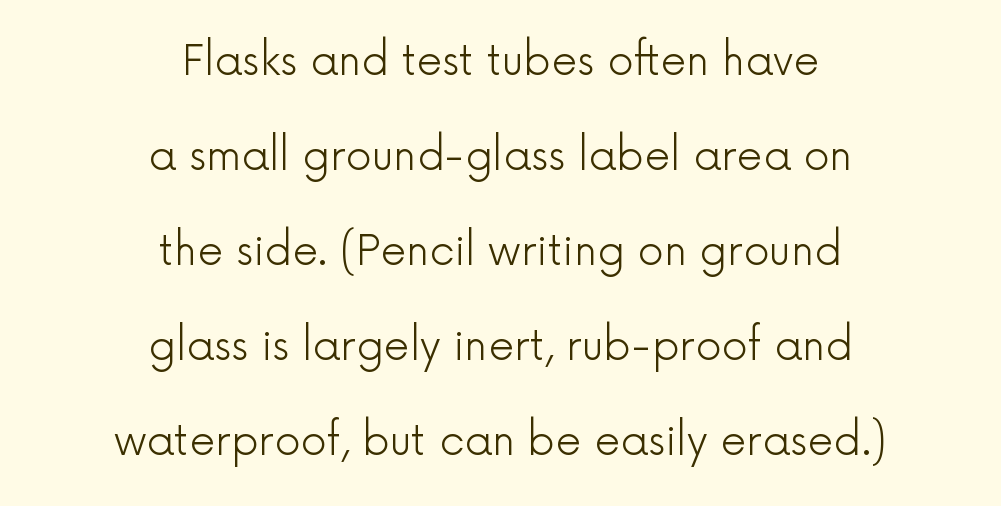
The image shows 41 px light sans-serif type, upright; set centered, loose line spacing (2.32x), normal letter spacing, not underlined; a medium x-height.
